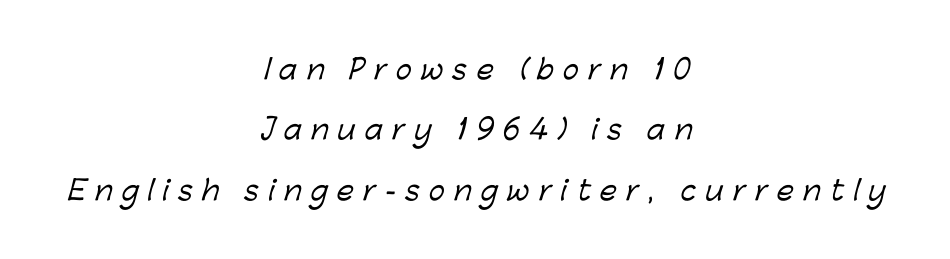
{"underline": "no", "align": "center", "line_spacing": "loose", "line_spacing_ratio": 2.24, "letter_spacing": "wide", "letter_spacing_em": 0.34, "glyph_px": 27}
